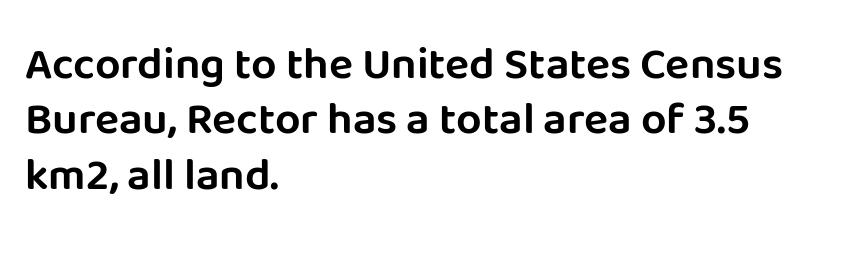
The image shows 45 px sans-serif type, upright; set left-aligned, line spacing 1.23x, normal letter spacing, not underlined; low stroke contrast and a large x-height.
